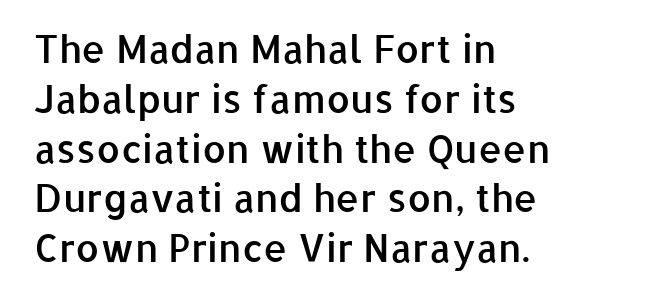
Q: Is the text bold? A: Semi-bold.
Q: Is the text italic (slanted)? A: No, it is upright.
Q: Is the typeface a serif or a sans-serif typeface? A: Sans-serif.
Q: Is the text underlined? A: No.
Q: How is the paragraph aligned? A: Left-aligned.
Q: Is the spacing between letters normal or unusually wide? A: Normal.
Q: Is the spacing between lines tight, normal or loose? A: Normal.
Q: Width (condensed, normal, or wide)? A: Normal.
Q: Stroke contrast? A: Low.
Q: x-height? A: Medium.
Q: Monospaced? A: No.
